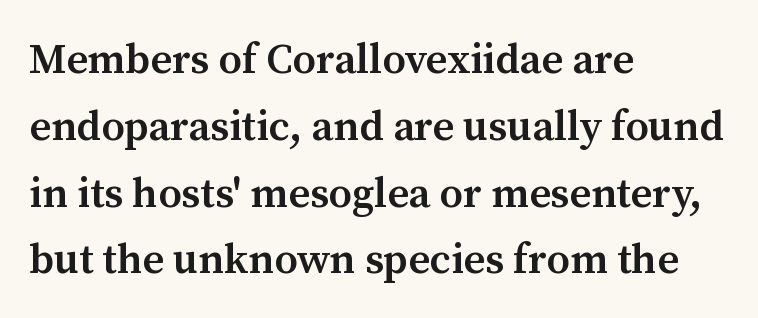
The image shows 42 px semibold serif type, upright; set left-aligned, normal line spacing (1.59x), normal letter spacing, not underlined; medium stroke contrast and a medium x-height.
